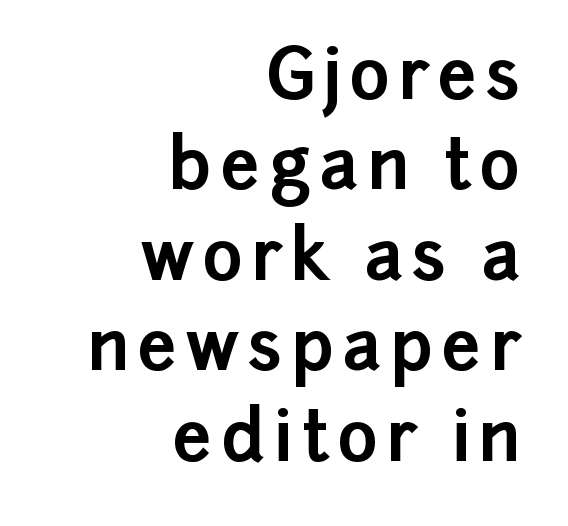
The font is running at its bold setting. Line endings align vertically; line beginnings do not. Is this a fixed-width face? No — the glyphs have proportional, varying widths. Check under the words: just untouched page. Is this a sans? Yes — the strokes have no serifs.
